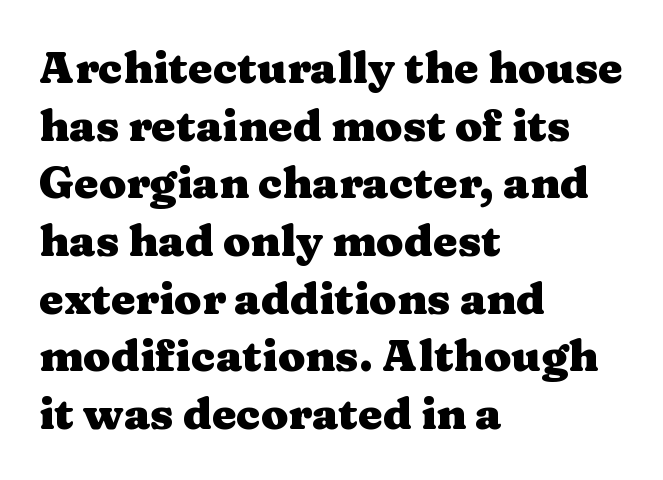
Q: Is the text bold? A: Yes.
Q: Is the text italic (slanted)? A: No, it is upright.
Q: Is the typeface a serif or a sans-serif typeface? A: Serif.
Q: Is the text underlined? A: No.
Q: How is the paragraph aligned? A: Left-aligned.
Q: Is the spacing between letters normal or unusually wide? A: Normal.
Q: Is the spacing between lines tight, normal or loose? A: Normal.
Q: Width (condensed, normal, or wide)? A: Wide.
Q: Stroke contrast? A: Medium.
Q: x-height? A: Medium.
Q: Monospaced? A: No.
